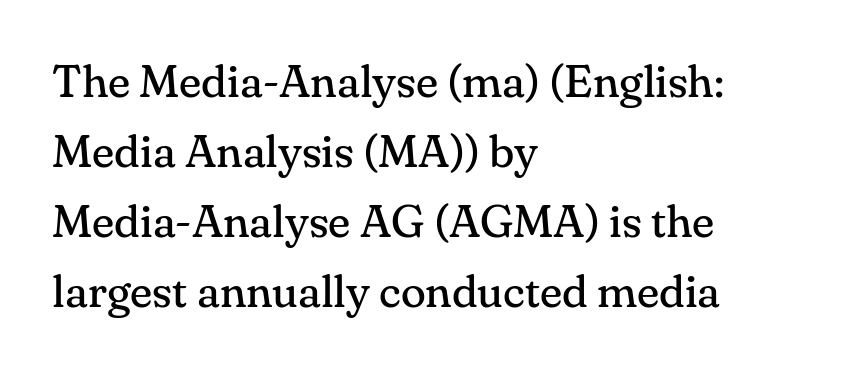
{"serif": "yes", "italic": "no", "bold": "no", "weight": "regular", "width": "normal", "stroke_contrast": "medium", "x_height": "small", "monospaced": "no", "underline": "no", "align": "left", "line_spacing": "normal", "line_spacing_ratio": 1.52, "letter_spacing": "normal", "letter_spacing_em": 0.0, "glyph_px": 46}
